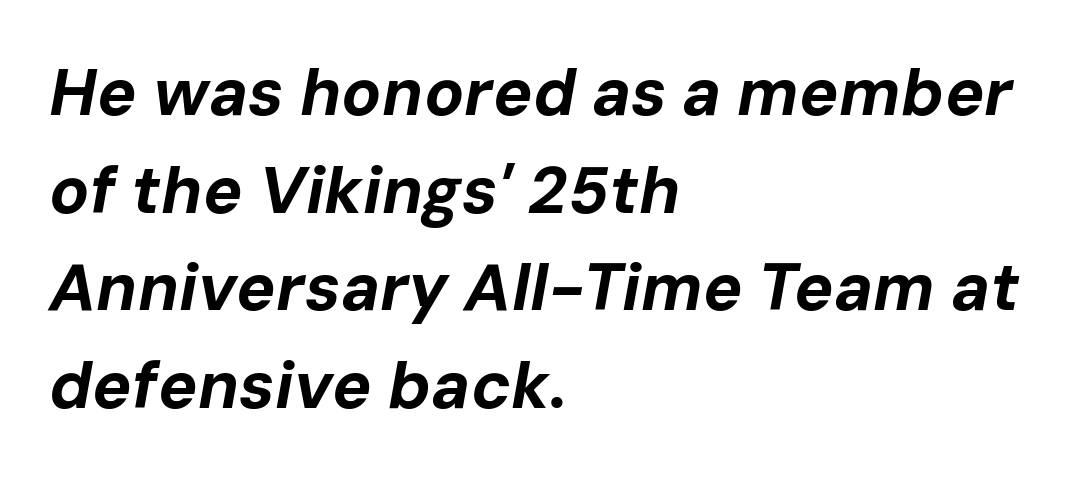
Q: Is the text bold? A: Yes.
Q: Is the text italic (slanted)? A: Yes, it leans right by about 10 degrees.
Q: Is the text underlined? A: No.
Q: How is the paragraph aligned? A: Left-aligned.
Q: Is the spacing between letters normal or unusually wide? A: Normal.
Q: Is the spacing between lines tight, normal or loose? A: Normal.
Q: Width (condensed, normal, or wide)? A: Normal.
Q: Stroke contrast? A: Low.
Q: x-height? A: Medium.
Q: Monospaced? A: No.
